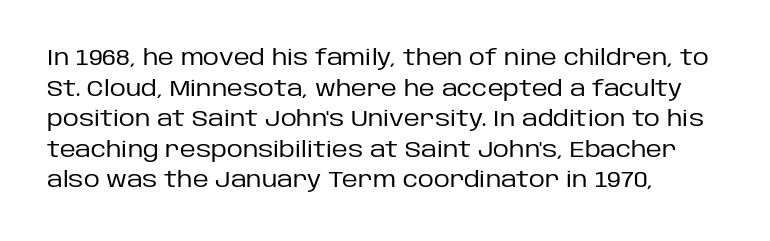
Here the glyphs are tracked normally, forming tight word shapes. This sample keeps an unexceptional amount of space between lines. Every character sits straight up, as roman type does. Each stroke keeps to a modest, everyday thickness or less. This rendering uses left alignment, leaving the right contour irregular. Descenders are the only things crossing below the line.
